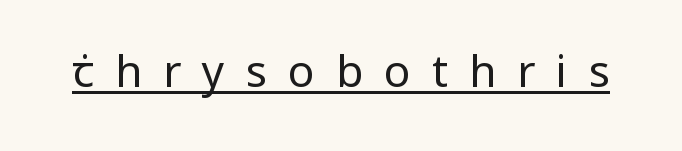
The image shows 44 px regular-weight sans-serif type, upright; set unusually wide letter spacing (+0.48 em), underlined; low stroke contrast and a medium x-height.
